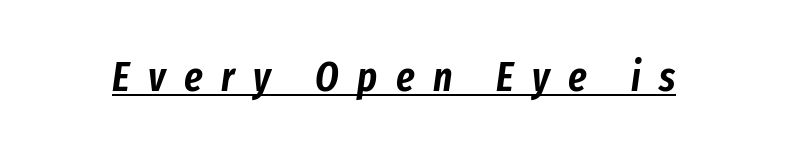
Every word sits above its own underline. The text carries the slant typical of an italic or oblique font. Here the designer chose a conventional face with non-uniform glyph widths. Substantial extra tracking has been applied to these lines.
